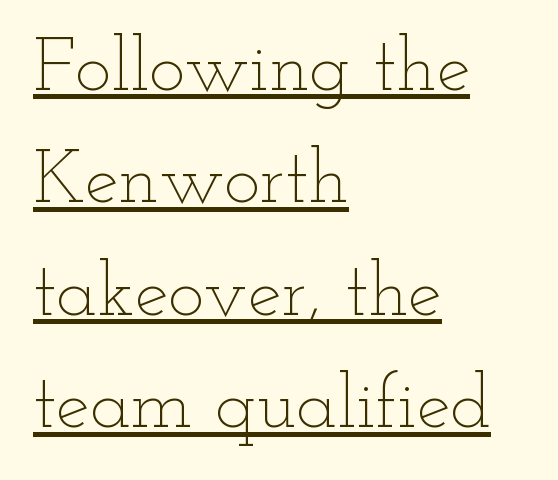
Designer's note — italics off, roman on. Does the leading feel generous? No, just average. Character widths vary here, with narrow letters taking less room than wide ones. Is this a heavy cut? Hardly; it is regular or lighter. One-word summary of the alignment: left.
